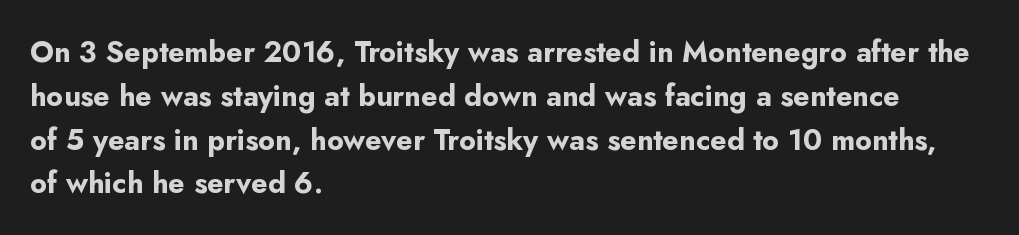
Summary of weight: heavy, a full bold. Quick note: interline space is typical. What stands out about the letter spacing? Nothing — it is the standard amount. The glyphs are unaccompanied by any horizontal stroke below them. In CSS terms this would be text-align: left.
